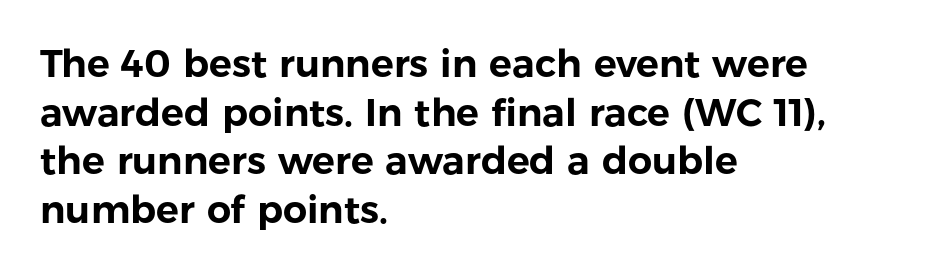
The image shows 38 px sans-serif type, upright; set left-aligned, normal line spacing (1.28x), normal letter spacing, not underlined; low stroke contrast and a medium x-height.
